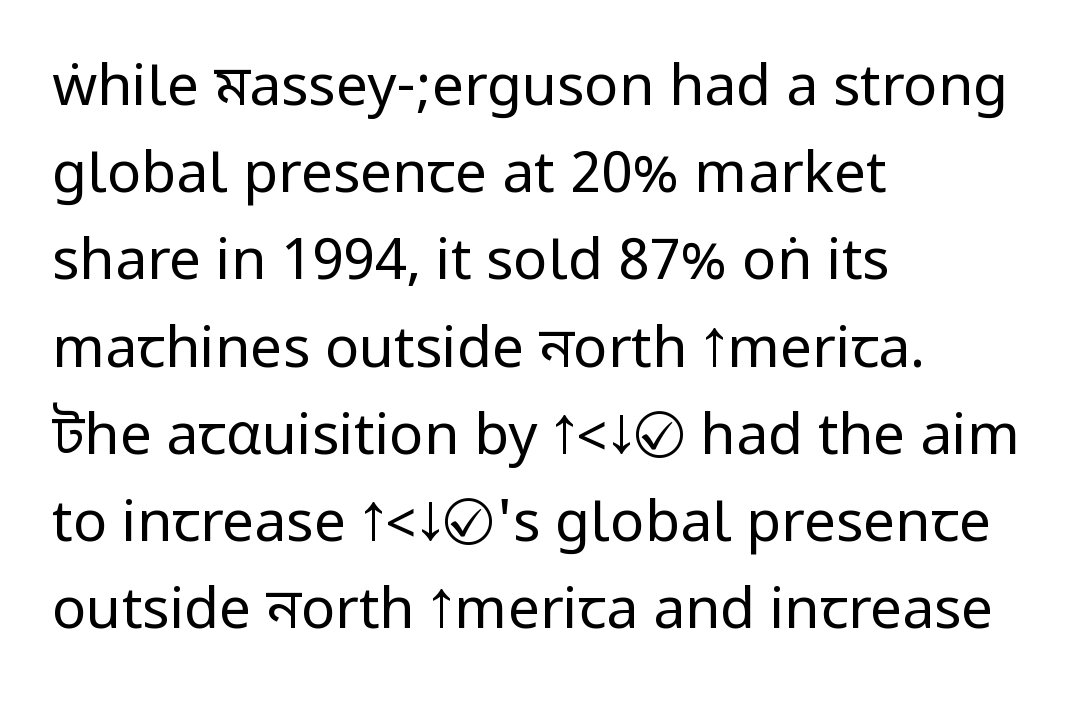
{"serif": "no", "italic": "no", "bold": "no", "weight": "regular", "width": "condensed", "stroke_contrast": "low", "underline": "no", "align": "left", "line_spacing": "normal", "line_spacing_ratio": 1.53, "letter_spacing": "normal", "letter_spacing_em": 0.0, "glyph_px": 57}
